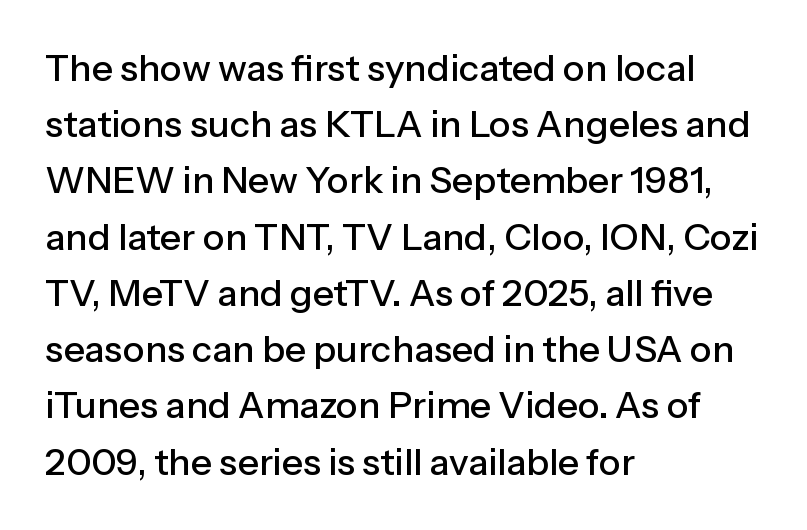
{"serif": "no", "italic": "no", "width": "normal", "stroke_contrast": "low", "x_height": "medium", "monospaced": "no", "underline": "no", "align": "left", "line_spacing": "normal", "line_spacing_ratio": 1.52, "letter_spacing": "normal", "letter_spacing_em": 0.0, "glyph_px": 37}
